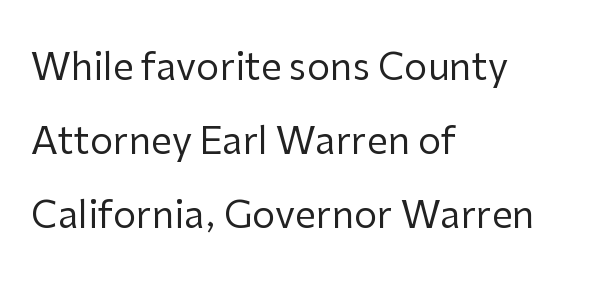
Q: Is the text bold? A: No.
Q: Is the text italic (slanted)? A: No, it is upright.
Q: Is the typeface a serif or a sans-serif typeface? A: Sans-serif.
Q: Is the text underlined? A: No.
Q: How is the paragraph aligned? A: Left-aligned.
Q: Is the spacing between letters normal or unusually wide? A: Normal.
Q: Is the spacing between lines tight, normal or loose? A: Loose.
Q: Width (condensed, normal, or wide)? A: Normal.
Q: Stroke contrast? A: Low.
Q: x-height? A: Medium.
Q: Monospaced? A: No.
